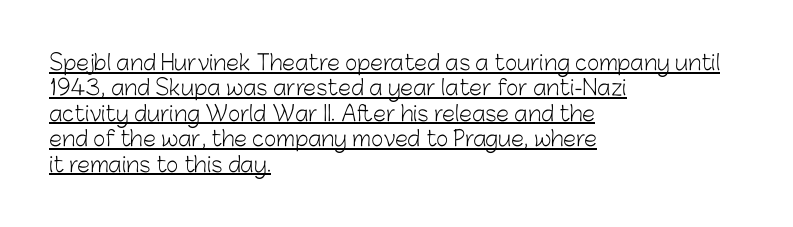
This is the regular roman posture of the typeface. Weight: in the light-to-regular range. Where is the straight margin? On the left. This is underlined copy, the kind a proofreader might mark for attention. The letters sit at their default tracking, neither squeezed nor spread.
